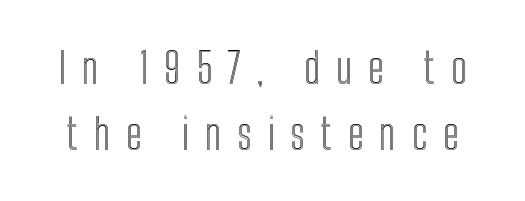
{"italic": "no", "width": "condensed", "x_height": "medium", "monospaced": "no", "underline": "no", "line_spacing": "normal", "line_spacing_ratio": 1.57, "letter_spacing": "wide", "letter_spacing_em": 0.38, "glyph_px": 42}
